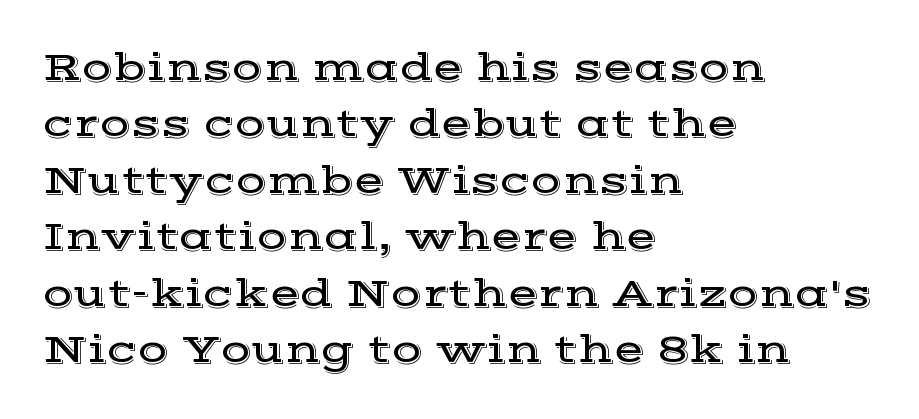
Proportional: the letters do not fall into vertical columns. The font family rendered here belongs to the serif group. What stands out about the letter spacing? Nothing — it is the standard amount. The strip under each line holds only bare page. Notice how the passage keeps a crisp vertical edge on the left only. The block of text has a typical density, with ordinary space between rows.
